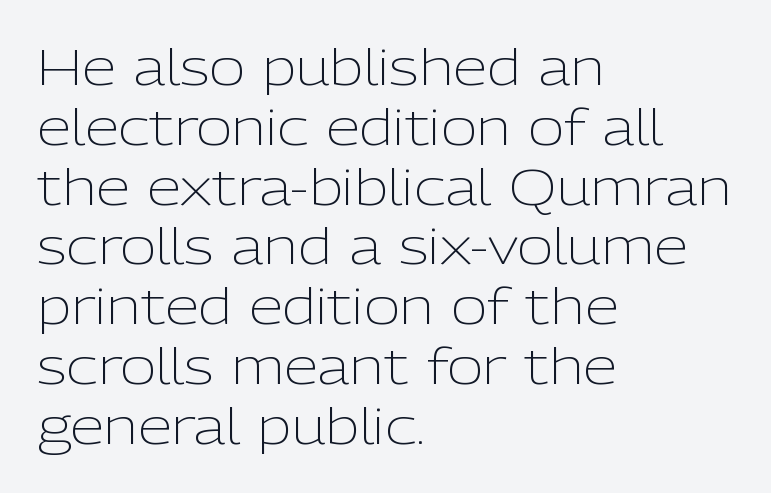
Q: Is the text bold? A: No.
Q: Is the text italic (slanted)? A: No, it is upright.
Q: Is the typeface a serif or a sans-serif typeface? A: Sans-serif.
Q: Is the text underlined? A: No.
Q: How is the paragraph aligned? A: Left-aligned.
Q: Is the spacing between letters normal or unusually wide? A: Normal.
Q: Width (condensed, normal, or wide)? A: Normal.
Q: Stroke contrast? A: Low.
Q: x-height? A: Medium.
Q: Monospaced? A: No.
